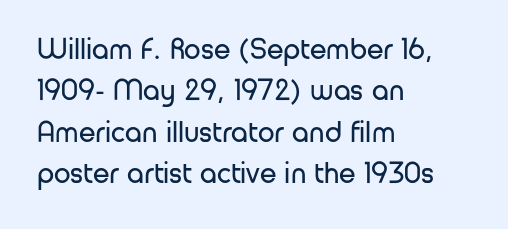
The image shows 30 px regular-weight sans-serif type, upright; set left-aligned, normal line spacing (1.38x), normal letter spacing, not underlined; low stroke contrast and a medium x-height.
